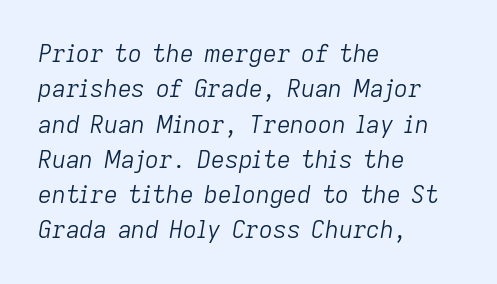
Q: Is the text bold? A: No.
Q: Is the text italic (slanted)? A: Yes, it leans right by about 9 degrees.
Q: Is the text underlined? A: No.
Q: How is the paragraph aligned? A: Left-aligned.
Q: Is the spacing between letters normal or unusually wide? A: Normal.
Q: Is the spacing between lines tight, normal or loose? A: Normal.
